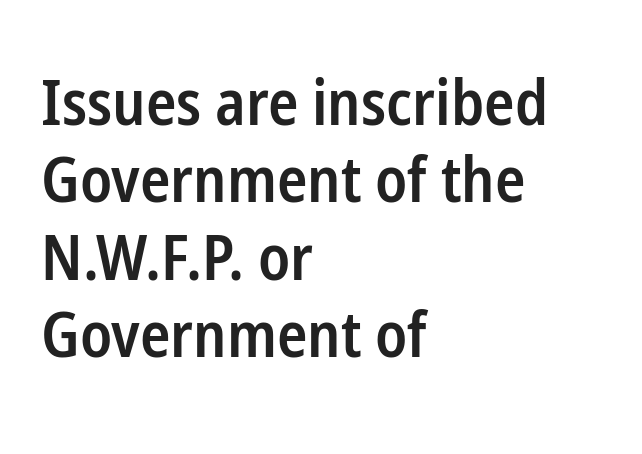
Look at the tracking — it's just the regular setting, nothing added. Line beginnings align vertically; line endings do not. No feet cap the strokes, marking this as sans-serif type. The letters advance in unequal steps, a hallmark of proportional type.
